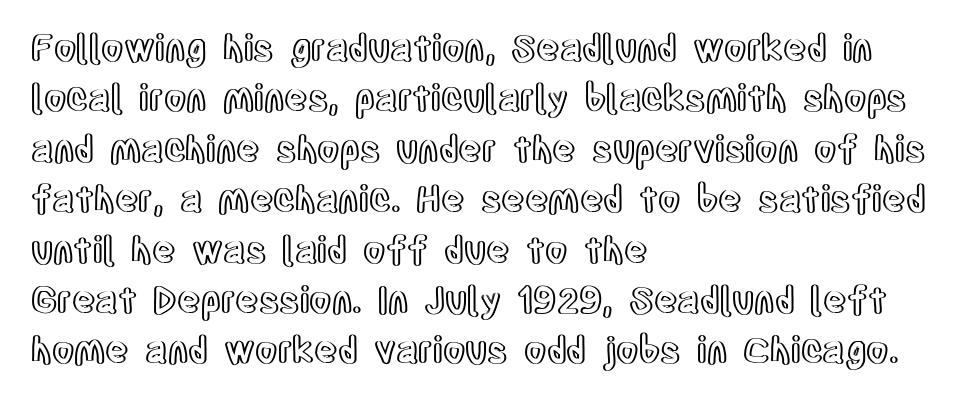
The image shows 36 px condensed type, upright; set left-aligned, normal line spacing (1.4x), normal letter spacing, not underlined; a large x-height.
